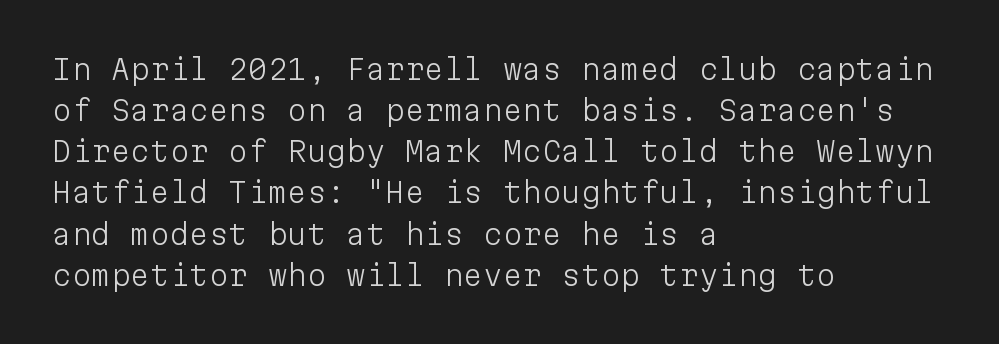
{"serif": "no", "italic": "no", "bold": "no", "weight": "light", "width": "normal", "stroke_contrast": "low", "x_height": "medium", "monospaced": "yes", "underline": "no", "align": "left", "line_spacing": "normal", "line_spacing_ratio": 1.47, "letter_spacing": "normal", "letter_spacing_em": 0.0, "glyph_px": 28}
